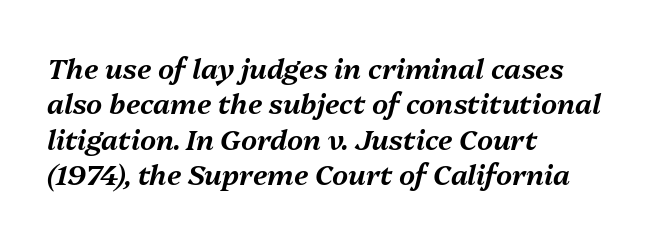
Every character sits at an angle, as italics do. The block of text has a typical density, with ordinary space between rows. Character widths vary here, with narrow letters taking less room than wide ones. Reading down the block, your eye returns to a fixed left position each line. The space beneath each line is pristine and unruled.
